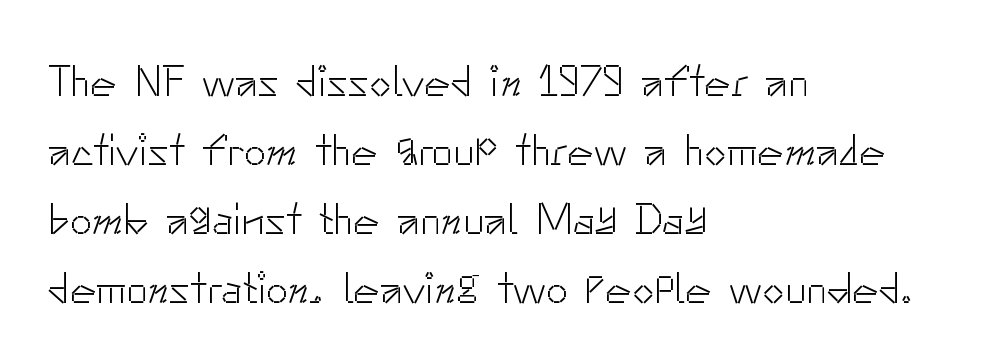
The face used here is proportionally spaced, like ordinary book or web type. Is there any slant? The stems are plumb. Leading matches the norm, producing a regular column. These glyphs show unthickened strokes, regular width or finer. Quick note: underline off.
